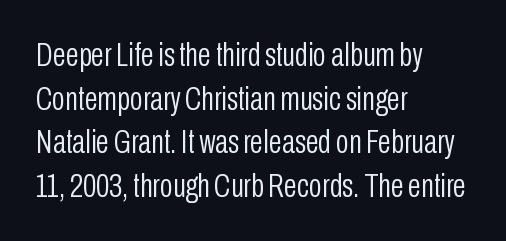
The image shows 34 px light, condensed sans-serif type, upright; set left-aligned, normal line spacing (1.28x), normal letter spacing, not underlined; low stroke contrast and a medium x-height.
